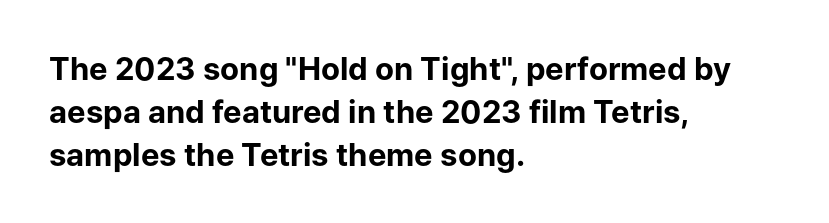
Here the designer chose a conventional face with non-uniform glyph widths. Normally led — the rows are evenly, conventionally spaced. These lines stack with their left ends in a neat column. The letters stand straight up with perfectly vertical stems. This sample uses plain, unmodified letter spacing. The glyphs are unaccompanied by any horizontal stroke below them.
